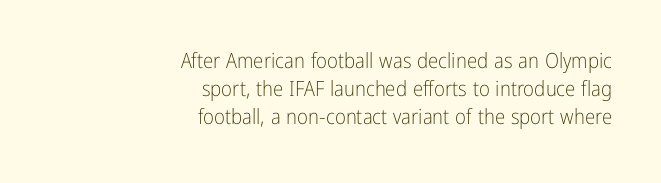
Q: Is the text bold? A: No.
Q: Is the text italic (slanted)? A: No, it is upright.
Q: Is the text underlined? A: No.
Q: How is the paragraph aligned? A: Right-aligned.
Q: Is the spacing between letters normal or unusually wide? A: Normal.
Q: Is the spacing between lines tight, normal or loose? A: Normal.
